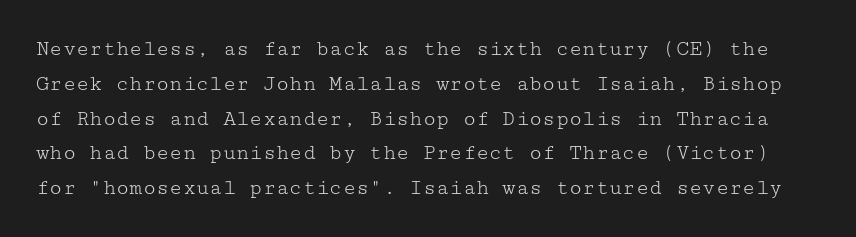
The image shows 22 px text type, upright; set normal line spacing (1.58x), normal letter spacing, not underlined.
